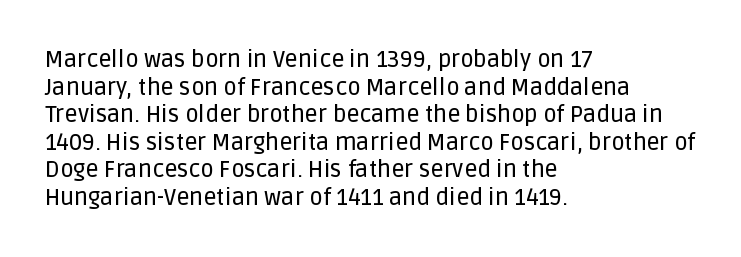
The line texture is even and compact thanks to regular tracking. These lines stack with their left ends in a neat column. The lettering stays uniformly vertical, giving the passage a roman look. Check the space under the baseline: it is left empty.
